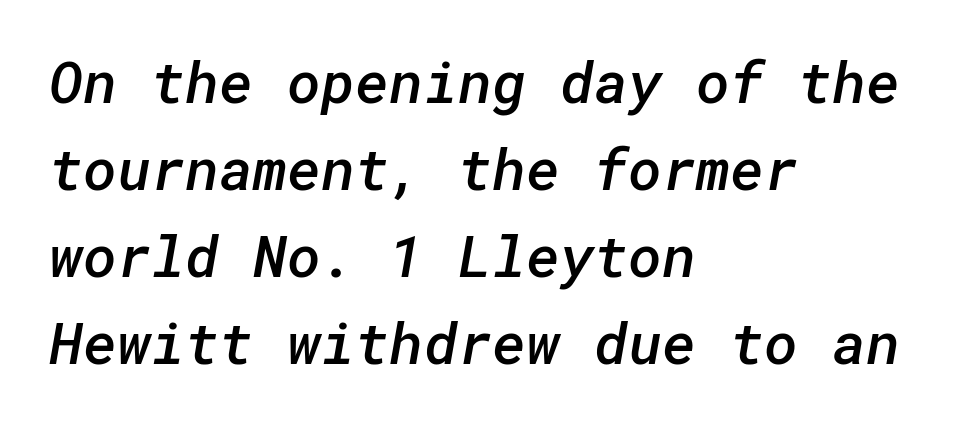
The image shows 58 px semibold sans-serif type; set left-aligned, normal line spacing (1.5x), normal letter spacing, not underlined; low stroke contrast and a medium x-height.
